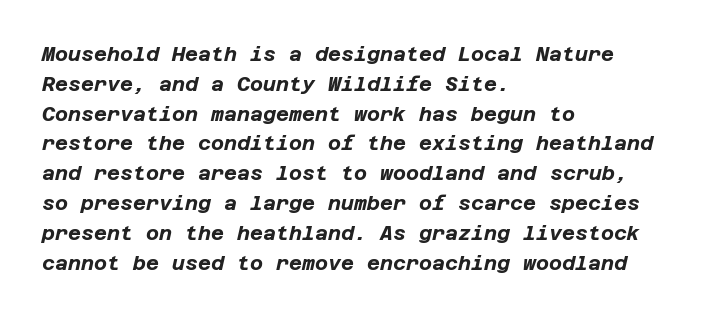
Words appear dense and cohesive because spacing is normal. Anything drawn beneath the words? Only blank space. Regular leading. Students, this is bold: see how much ink each stroke carries.
